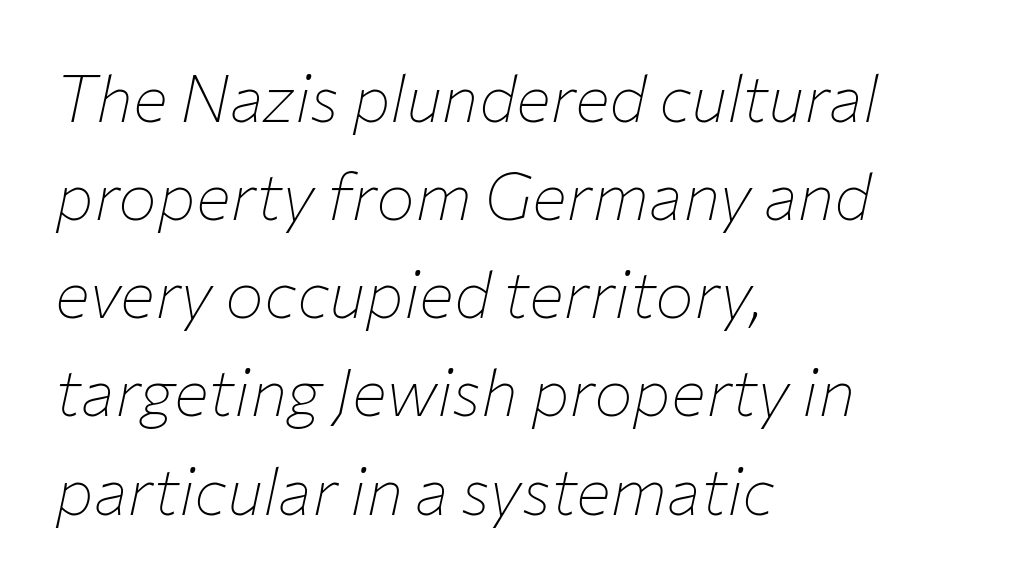
The strokes are not fattened; the text isn't bold. Varying glyph widths throughout — classic text-font behaviour. Leftover space on each line is placed entirely after the last word. How are the letters spaced? Ordinarily, with no added tracking. In terms of leading, this rendering sits right in the middle. Decoration check: the copy has no underline.
